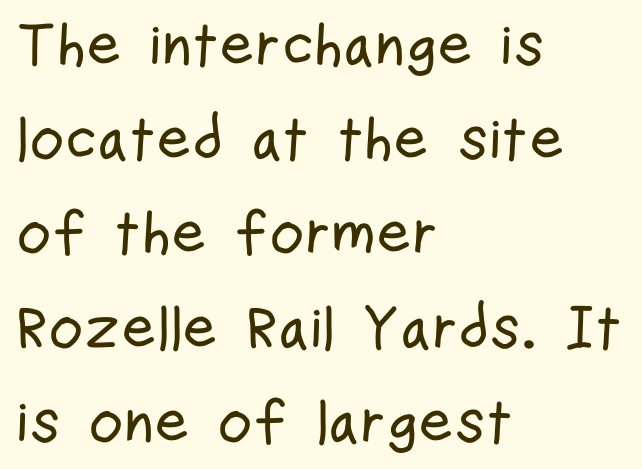
The image shows 60 px condensed sans-serif type, upright; set left-aligned, normal line spacing (1.57x), normal letter spacing, not underlined; low stroke contrast and a medium x-height.
